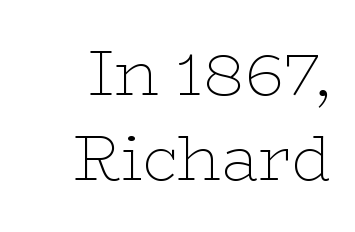
Q: Is the text bold? A: No.
Q: Is the text italic (slanted)? A: No, it is upright.
Q: Is the typeface a serif or a sans-serif typeface? A: Serif.
Q: Is the text underlined? A: No.
Q: How is the paragraph aligned? A: Right-aligned.
Q: Is the spacing between letters normal or unusually wide? A: Normal.
Q: Is the spacing between lines tight, normal or loose? A: Normal.
Q: Width (condensed, normal, or wide)? A: Wide.
Q: Stroke contrast? A: Low.
Q: x-height? A: Medium.
Q: Monospaced? A: No.
